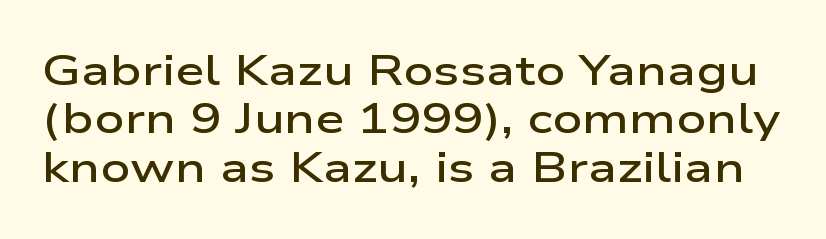
Each letter keeps its own natural width here, so spacing adapts to shape. Only glyphs here, with clear space below each row. The letters stand upright; this is a roman face. Tracking value appears to be zero — textbook default spacing.
